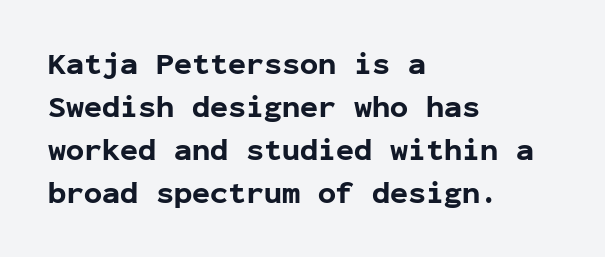
{"serif": "no", "italic": "no", "bold": "yes", "weight": "bold", "width": "normal", "stroke_contrast": "low", "x_height": "medium", "monospaced": "yes", "underline": "no", "align": "left", "line_spacing": "normal", "line_spacing_ratio": 1.43, "letter_spacing": "normal", "letter_spacing_em": 0.0, "glyph_px": 30}
